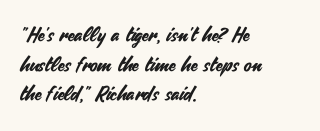
Q: Is the text italic (slanted)? A: Yes.
Q: Is the text underlined? A: No.
Q: How is the paragraph aligned? A: Left-aligned.
Q: Is the spacing between letters normal or unusually wide? A: Normal.
Q: Is the spacing between lines tight, normal or loose? A: Normal.
